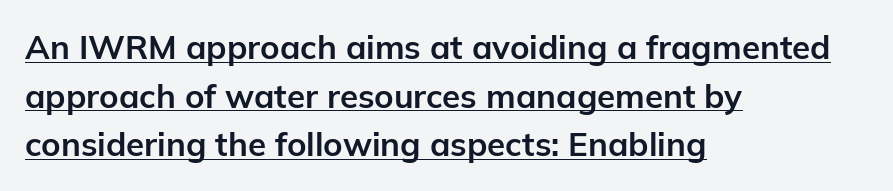
The sample has been set heavy, in full bold. Check the space under the baseline: a stroke is drawn there. A typesetter would call this proportional, since set widths differ per character. The typeface chosen for these lines omits serifs.
